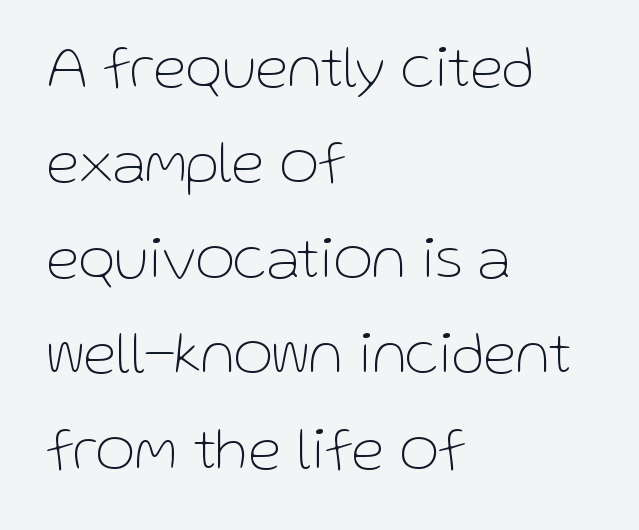
The image shows 60 px thin sans-serif type, upright; set left-aligned, normal line spacing (1.59x), normal letter spacing, not underlined; low stroke contrast and a medium x-height.
